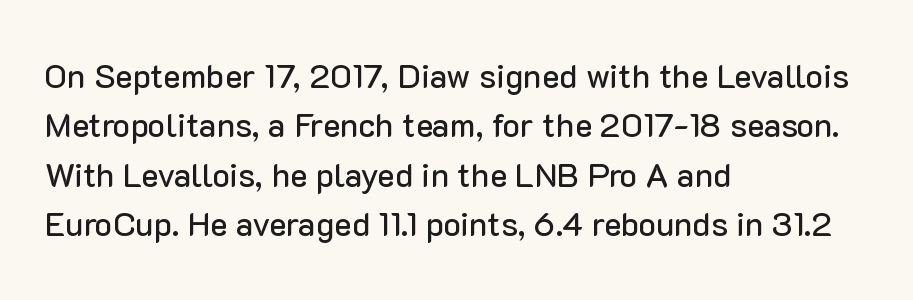
The designer left line spacing at the default. Casual observation: everything's shoved over to the left. These lines were composed using upright roman letters. Varying glyph widths throughout — classic text-font behaviour. This rendering features lettering with no underline. Each letter's strokes conclude bluntly, with no projecting serifs.
